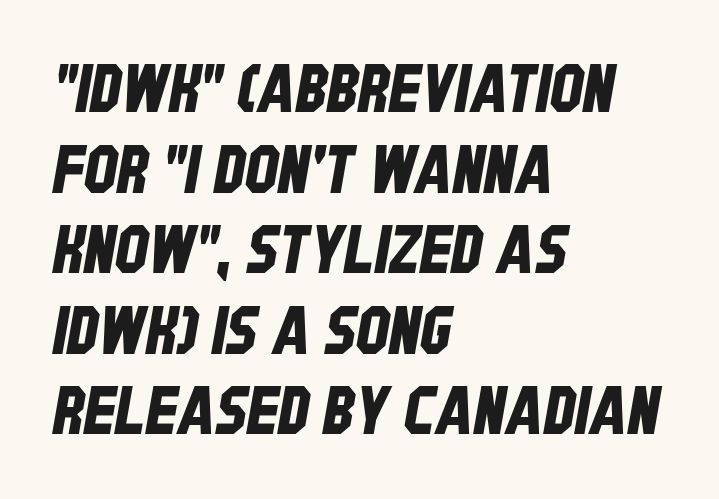
{"serif": "no", "width": "condensed", "stroke_contrast": "low", "x_height": "large", "monospaced": "no", "underline": "no", "align": "left", "line_spacing_ratio": 1.22, "letter_spacing": "normal", "letter_spacing_em": 0.0, "glyph_px": 66}
